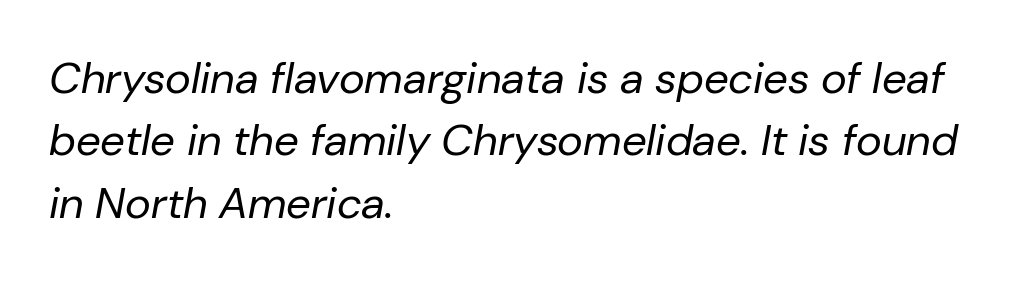
The image shows 44 px regular-weight type, italic (leaning right); set left-aligned, normal line spacing (1.42x), normal letter spacing, not underlined; low stroke contrast and a medium x-height.
